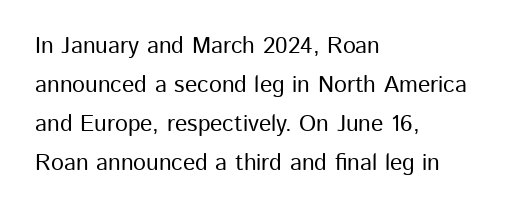
Does extra space separate the letters? No, they use regular spacing. The axis of the letterforms is exactly vertical. The words here are not underlined. Each line starts at the same left margin while the right side varies. The space between consecutive lines is moderate.
